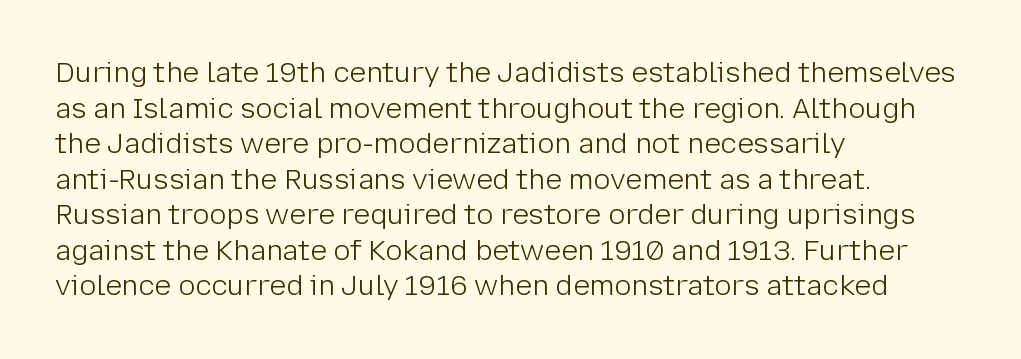
{"serif": "no", "italic": "no", "bold": "no", "weight": "light", "width": "normal", "stroke_contrast": "low", "x_height": "medium", "monospaced": "no", "underline": "no", "align": "left", "line_spacing": "normal", "line_spacing_ratio": 1.27, "letter_spacing": "normal", "letter_spacing_em": 0.0, "glyph_px": 28}
